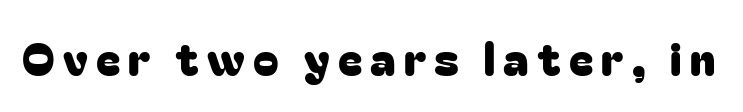
Each letter keeps its own natural width here, so spacing adapts to shape. Notice how the stems are strictly vertical — no italics here. Only glyphs here, with clear space below each row. Observe the absence of serifs on each vertical stroke in this sample.
